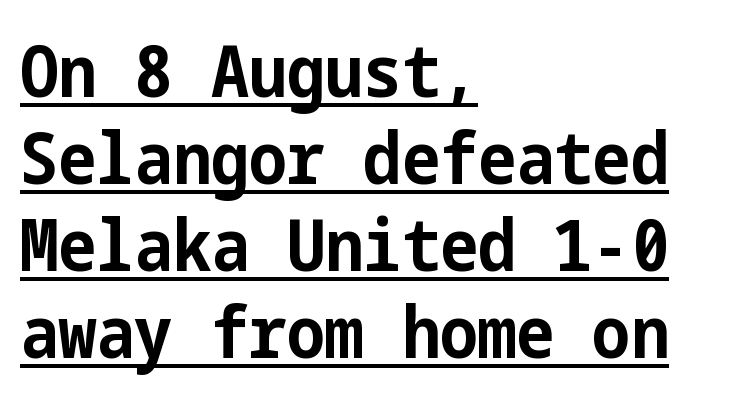
Q: Is the text bold? A: Yes.
Q: Is the text italic (slanted)? A: No, it is upright.
Q: Is the typeface a serif or a sans-serif typeface? A: Sans-serif.
Q: Is the text underlined? A: Yes.
Q: How is the paragraph aligned? A: Left-aligned.
Q: Is the spacing between letters normal or unusually wide? A: Normal.
Q: Width (condensed, normal, or wide)? A: Condensed.
Q: Stroke contrast? A: Low.
Q: x-height? A: Medium.
